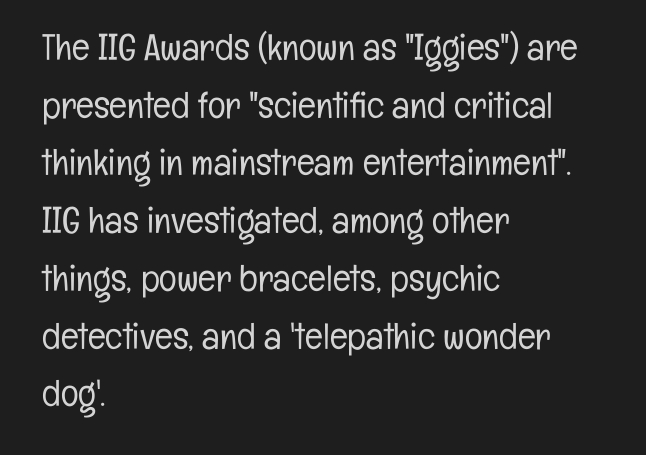
{"serif": "no", "italic": "no", "bold": "no", "weight": "light", "width": "condensed", "stroke_contrast": "low", "x_height": "medium", "monospaced": "no", "underline": "no", "align": "left", "line_spacing": "normal", "line_spacing_ratio": 1.56, "letter_spacing": "normal", "letter_spacing_em": 0.0, "glyph_px": 37}
